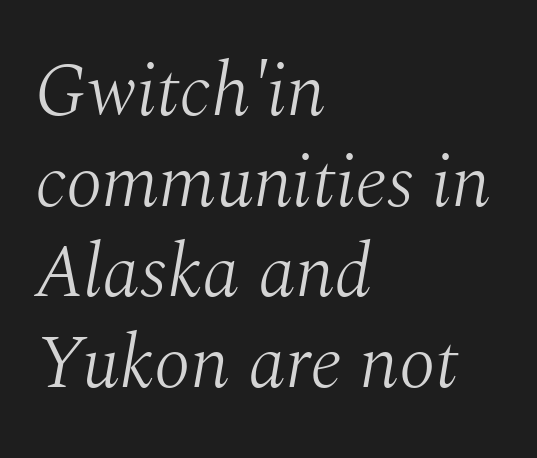
Left-aligned paragraph, ragged on the right. The letterforms sit shoulder to shoulder at normal distance. These lines are rendered in a variable-pitch font. Descender tails drop into unmarked territory. Regarding serifs, this sample has them. Quick note: italic.
